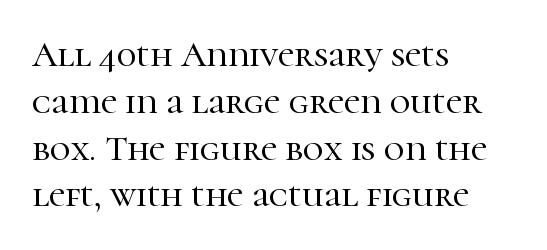
{"serif": "yes", "italic": "no", "width": "normal", "stroke_contrast": "high", "x_height": "medium", "monospaced": "no", "underline": "no", "align": "left", "line_spacing": "normal", "line_spacing_ratio": 1.3, "letter_spacing": "normal", "letter_spacing_em": 0.0, "glyph_px": 36}
